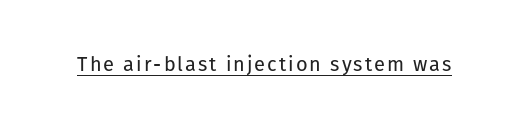
The face looks like a standard text weight, possibly lighter. Rendered with straight, roman letterforms. The rendered words wear a rule along their underside.
